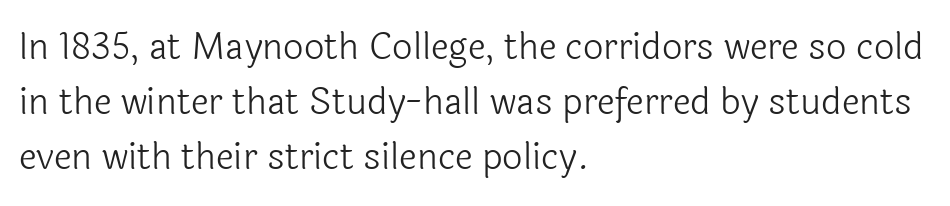
Q: Is the text bold? A: No.
Q: Is the text italic (slanted)? A: No, it is upright.
Q: Is the typeface a serif or a sans-serif typeface? A: Sans-serif.
Q: Is the text underlined? A: No.
Q: How is the paragraph aligned? A: Left-aligned.
Q: Is the spacing between letters normal or unusually wide? A: Normal.
Q: Is the spacing between lines tight, normal or loose? A: Normal.
Q: Width (condensed, normal, or wide)? A: Normal.
Q: x-height? A: Medium.
Q: Monospaced? A: No.
